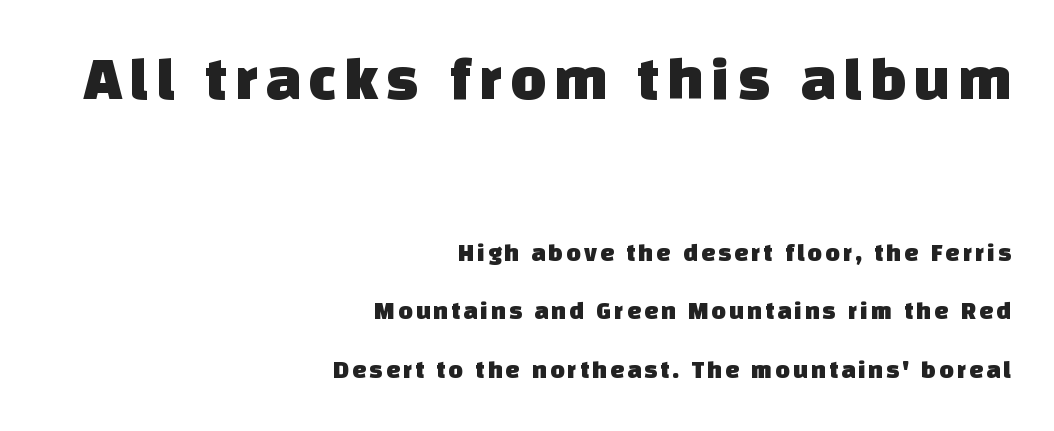
The image shows 62 px sans-serif type; set right-aligned, loose line spacing (2.34x), not underlined; the first (top) block is 2.48x larger; low stroke contrast and a large x-height.
